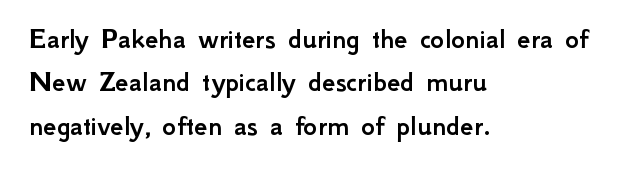
The image shows 30 px sans-serif type, upright; set left-aligned, normal line spacing (1.45x), normal letter spacing, not underlined; low stroke contrast and a small x-height.
